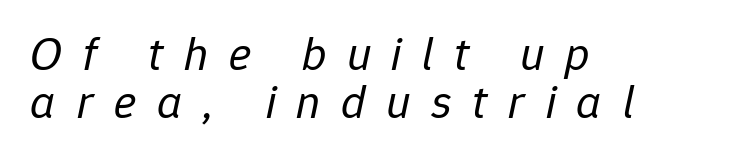
{"italic": "yes", "lean": "right", "slant_degrees": 12, "bold": "no", "weight": "regular", "width": "normal", "stroke_contrast": "low", "x_height": "medium", "monospaced": "no", "underline": "no", "align": "left", "line_spacing": "tight", "line_spacing_ratio": 1.02, "letter_spacing": "wide", "letter_spacing_em": 0.44, "glyph_px": 47}
